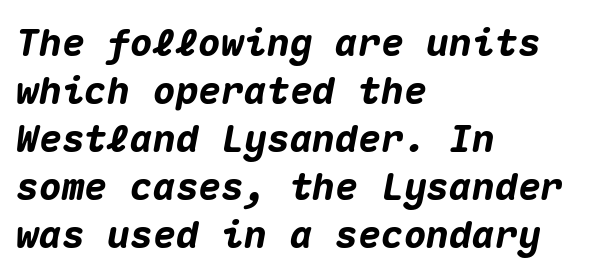
The image shows 38 px heavy type, italic (leaning right), monospaced; set left-aligned, normal line spacing (1.26x), normal letter spacing, not underlined; medium stroke contrast and a medium x-height.
